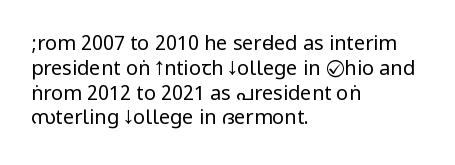
Each stroke keeps to a modest, everyday thickness or less. The type is set solid horizontally, with unmodified tracking. Italic: no, the glyphs are upright roman. In CSS terms this would be text-align: left.
